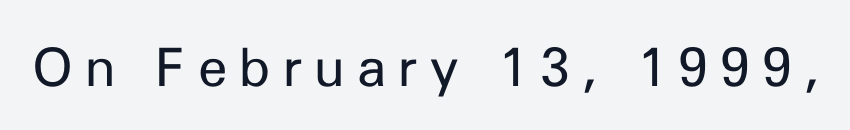
The image shows 53 px regular-weight sans-serif type, upright; set unusually wide letter spacing (+0.23 em), not underlined; low stroke contrast and a medium x-height.
